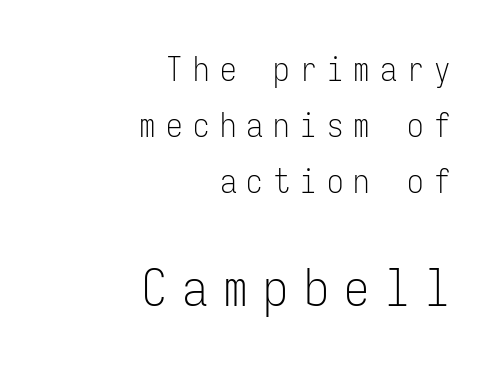
Is there any slant? The stems are plumb. Are there feet on the stems? There aren't — it's a sans. Tracking value appears strongly positive — letters spread wide. Whoever set this chose a conventional vertical rhythm.
